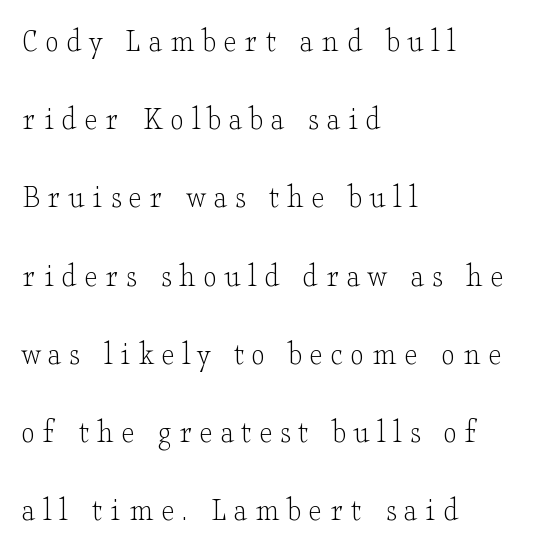
Q: Is the text bold? A: No.
Q: Is the text italic (slanted)? A: No, it is upright.
Q: Is the typeface a serif or a sans-serif typeface? A: Serif.
Q: Is the text underlined? A: No.
Q: How is the paragraph aligned? A: Left-aligned.
Q: Is the spacing between letters normal or unusually wide? A: Unusually wide.
Q: Is the spacing between lines tight, normal or loose? A: Loose.
Q: Width (condensed, normal, or wide)? A: Wide.
Q: Stroke contrast? A: Low.
Q: x-height? A: Small.
Q: Monospaced? A: No.
